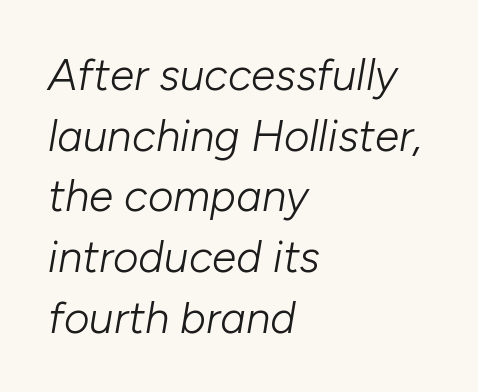
The image shows 44 px light type, italic (leaning right); set left-aligned, normal line spacing (1.38x), normal letter spacing, not underlined; low stroke contrast and a medium x-height.
